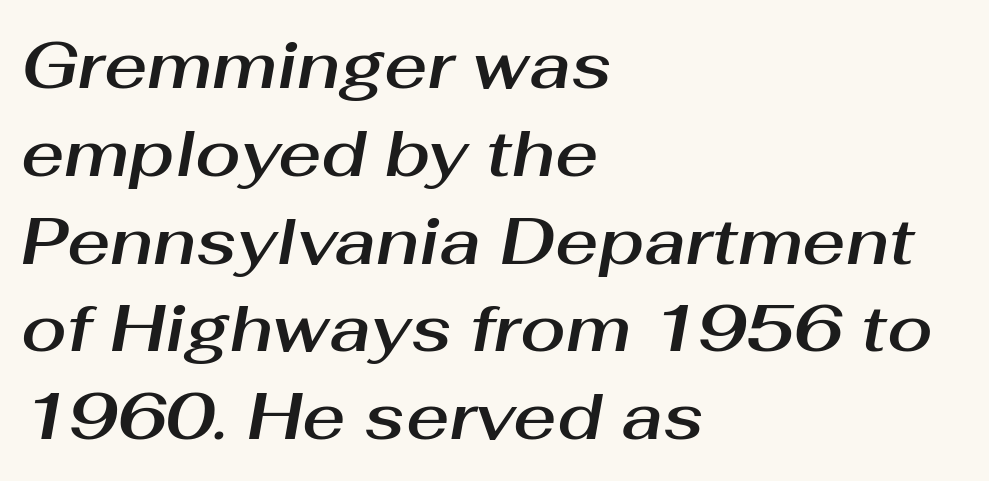
{"italic": "yes", "lean": "right", "slant_degrees": 10, "width": "normal", "stroke_contrast": "medium", "x_height": "medium", "monospaced": "no", "underline": "no", "align": "left", "line_spacing": "normal", "line_spacing_ratio": 1.33, "letter_spacing": "normal", "letter_spacing_em": 0.0, "glyph_px": 66}
